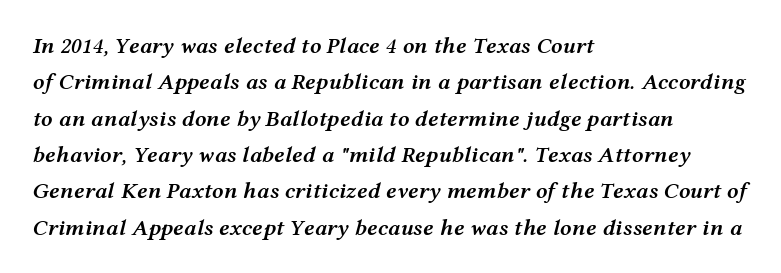
Q: Is the text bold? A: Semi-bold.
Q: Is the text italic (slanted)? A: Yes, it leans right by about 12 degrees.
Q: Is the text underlined? A: No.
Q: How is the paragraph aligned? A: Left-aligned.
Q: Is the spacing between letters normal or unusually wide? A: Normal.
Q: Is the spacing between lines tight, normal or loose? A: Normal.
